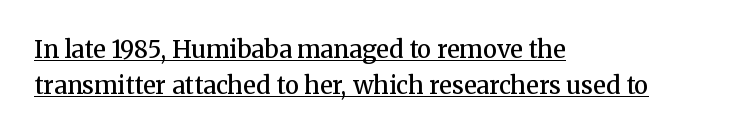
Q: Is the text bold? A: Semi-bold.
Q: Is the text italic (slanted)? A: No, it is upright.
Q: Is the text underlined? A: Yes.
Q: How is the paragraph aligned? A: Left-aligned.
Q: Is the spacing between letters normal or unusually wide? A: Normal.
Q: Is the spacing between lines tight, normal or loose? A: Normal.
